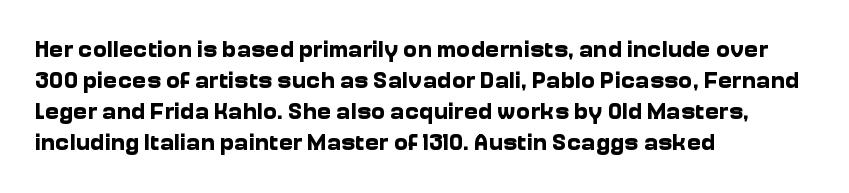
{"italic": "no", "bold": "yes", "underline": "no", "align": "left", "line_spacing": "normal", "line_spacing_ratio": 1.29, "letter_spacing": "normal", "letter_spacing_em": 0.0, "glyph_px": 24}
